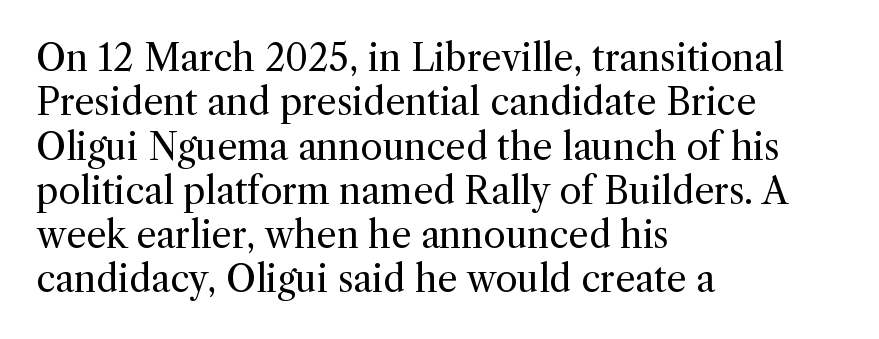
{"serif": "yes", "italic": "no", "bold": "no", "weight": "regular", "width": "normal", "x_height": "medium", "monospaced": "no", "underline": "no", "align": "left", "line_spacing_ratio": 1.23, "letter_spacing": "normal", "letter_spacing_em": 0.0, "glyph_px": 36}
